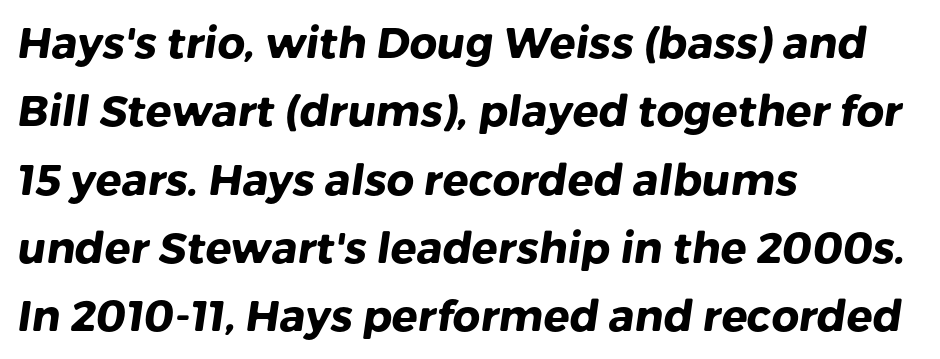
Font category for this specimen: sans-serif. The rendering anchors every line to the left-hand side. Between one letter and the next there's only the usual sliver of space. The designer left line spacing at the default. Clear beneath every line of the passage. A typesetter would call this proportional, since set widths differ per character.
